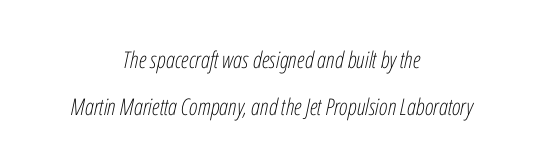
The image shows 23 px text type, italic (leaning right); set centered, loose line spacing (2.05x), normal letter spacing, not underlined.
